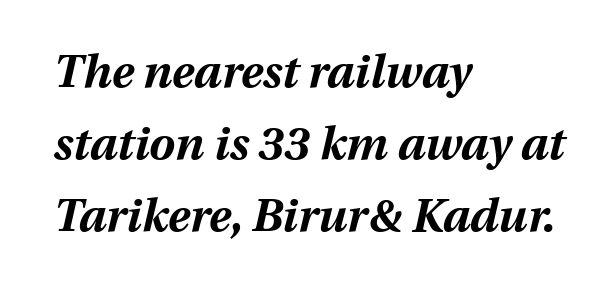
The image shows 46 px bold type, italic (leaning right); set left-aligned, normal line spacing (1.57x), normal letter spacing, not underlined; medium stroke contrast and a medium x-height.
